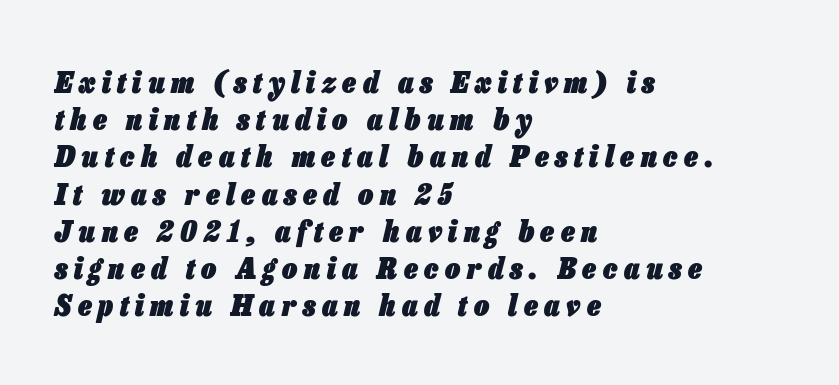
The image shows 30 px heavy, condensed type, italic (leaning right); set left-aligned, line spacing 1.24x, unusually wide letter spacing (+0.22 em), not underlined; low stroke contrast and a medium x-height.
